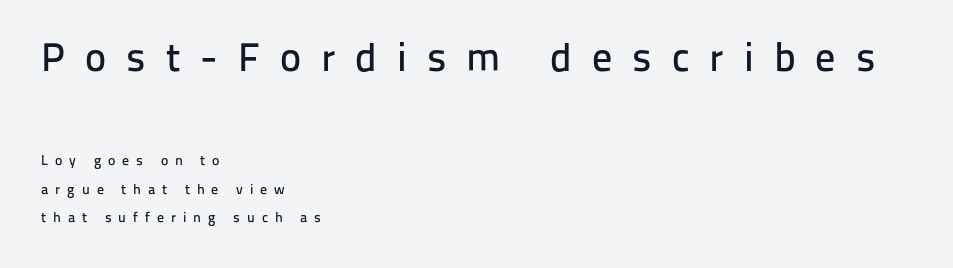
The image shows 40 px sans-serif type, upright; set left-aligned, loose line spacing (2.03x), unusually wide letter spacing (+0.5 em), not underlined; the first (top) block is 2.86x larger; low stroke contrast and a medium x-height.
